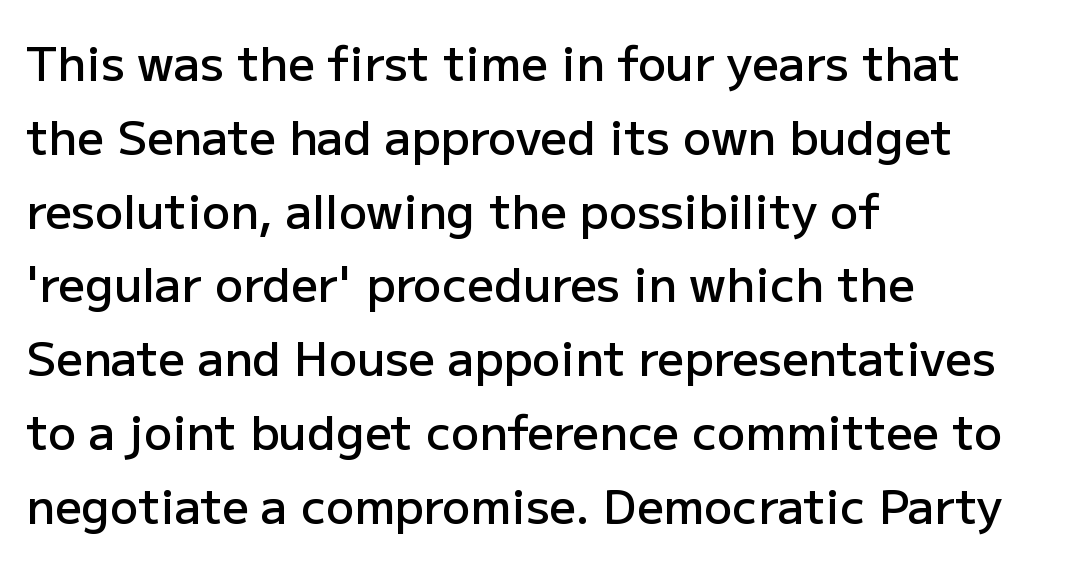
The image shows 47 px semibold sans-serif type, upright; set left-aligned, normal line spacing (1.57x), normal letter spacing, not underlined; low stroke contrast and a medium x-height.
